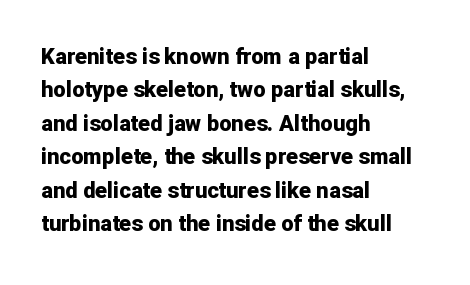
The image shows 22 px bold type, upright; set left-aligned, normal line spacing (1.52x), normal letter spacing, not underlined.
